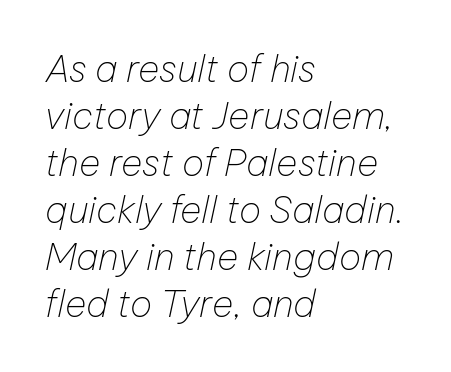
The image shows 37 px thin type, italic (leaning right); set left-aligned, normal line spacing (1.27x), normal letter spacing, not underlined; low stroke contrast and a medium x-height.
